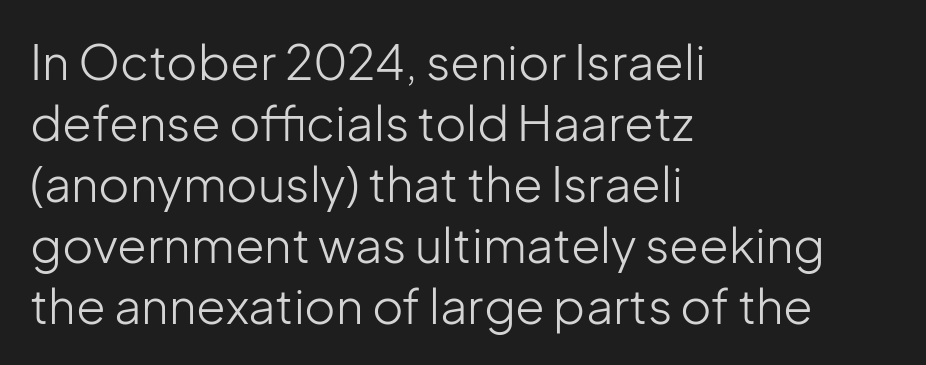
The image shows 48 px light sans-serif type, upright; set left-aligned, normal line spacing (1.27x), normal letter spacing, not underlined; low stroke contrast and a medium x-height.
